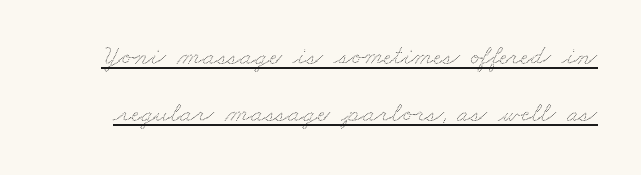
Q: Is the text underlined? A: Yes.
Q: Is the spacing between letters normal or unusually wide? A: Normal.
Q: Is the spacing between lines tight, normal or loose? A: Loose.
Q: Width (condensed, normal, or wide)? A: Wide.
Q: Stroke contrast? A: Low.
Q: x-height? A: Small.
Q: Monospaced? A: No.
